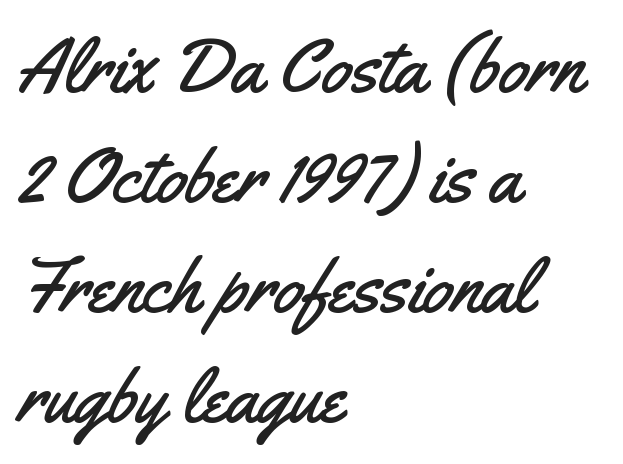
The image shows 77 px condensed sans-serif type; set left-aligned, normal line spacing (1.43x), normal letter spacing, not underlined; medium stroke contrast and a small x-height.
